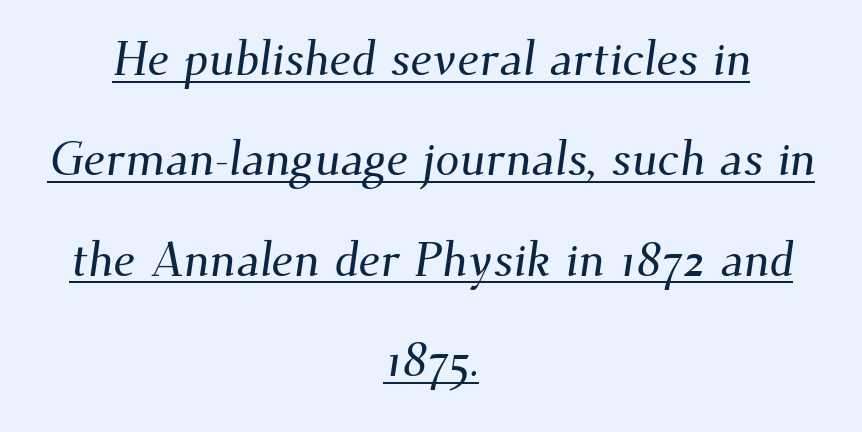
Compared with a flush-left layout, this one balances lines on the center instead. The typeface chosen for these lines features serifs. Note the varied advance widths — an 'i' is clearly narrower than an 'm'. The space between consecutive lines is lavish. A typographer would call this underscored text. Here the glyphs are tracked normally, forming tight word shapes.
